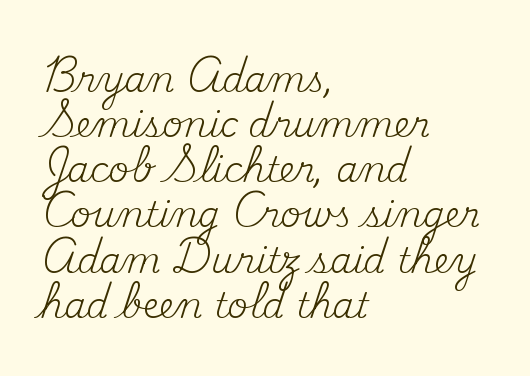
The image shows 35 px regular-weight serif type; set left-aligned, normal line spacing (1.29x), normal letter spacing, not underlined; medium stroke contrast and a small x-height.
